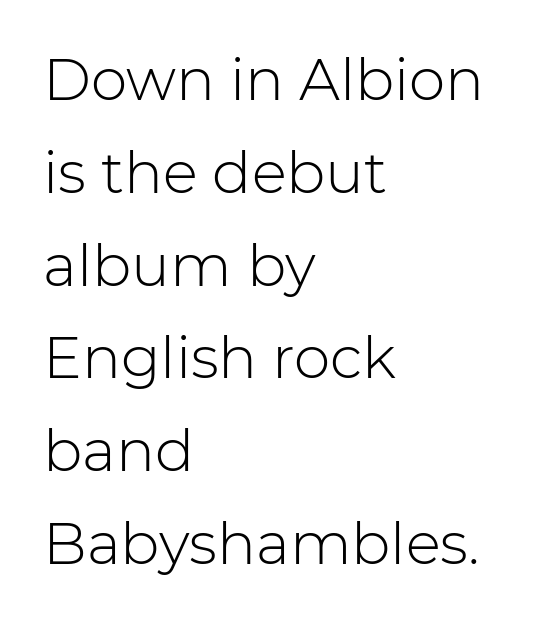
Glance below the letters and you will spot only blank space. The paragraph shown leans on its left margin. Vertically, the passage feels balanced, rows spaced as you'd expect. Think standard paragraph weight, or any step lighter than that. You can tell it's not italic because the verticals are truly vertical. Letterform terminals end flat and unadorned throughout the passage.
